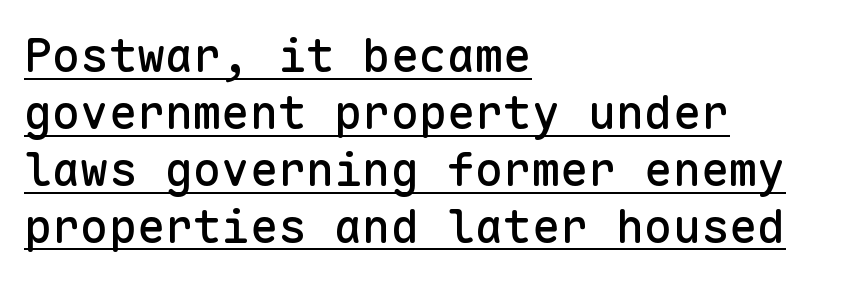
Q: Is the text italic (slanted)? A: No, it is upright.
Q: Is the typeface a serif or a sans-serif typeface? A: Sans-serif.
Q: Is the text underlined? A: Yes.
Q: How is the paragraph aligned? A: Left-aligned.
Q: Is the spacing between letters normal or unusually wide? A: Normal.
Q: Width (condensed, normal, or wide)? A: Normal.
Q: Stroke contrast? A: Low.
Q: x-height? A: Medium.
Q: Monospaced? A: Yes.
